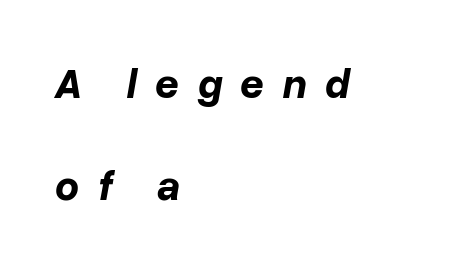
The image shows 42 px bold type, italic (leaning right); set left-aligned, loose line spacing (2.42x), unusually wide letter spacing (+0.43 em), not underlined; low stroke contrast and a medium x-height.
